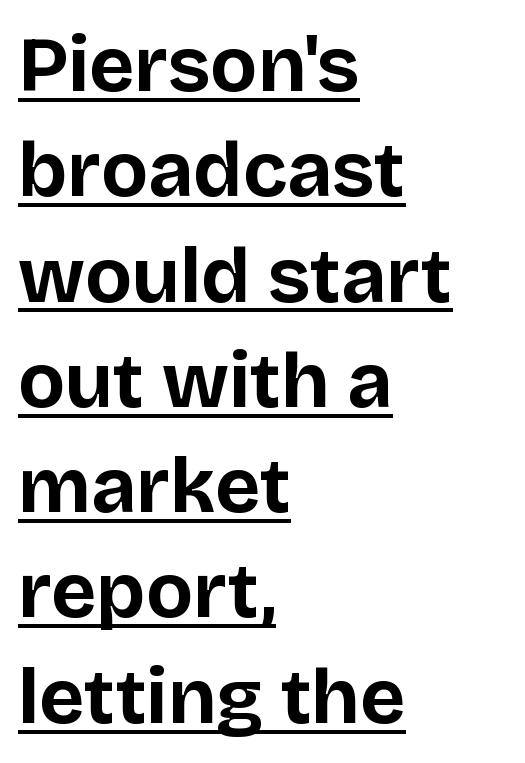
The space between consecutive lines is moderate. In CSS terms this would be text-align: left. You could not count columns in this text — the font is proportionally spaced. This is the regular roman posture of the typeface. Caption: standard tracking, unaltered. The typesetting leans heavy: a genuine bold.
